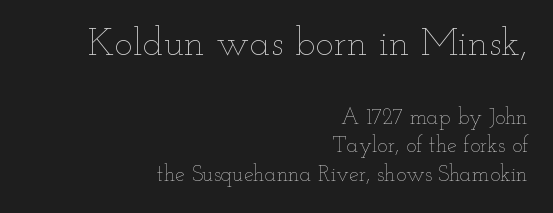
Q: Is the text bold? A: No.
Q: Is the text italic (slanted)? A: No, it is upright.
Q: Is the text underlined? A: No.
Q: How is the paragraph aligned? A: Right-aligned.
Q: Is the spacing between letters normal or unusually wide? A: Normal.
Q: Is the spacing between lines tight, normal or loose? A: Normal.
Q: Which block of text is set in a larger size, the first (top) or the second (bottom)? A: The first (top) one.
Q: Width (condensed, normal, or wide)? A: Wide.
Q: Stroke contrast? A: Low.
Q: x-height? A: Small.
Q: Monospaced? A: No.
